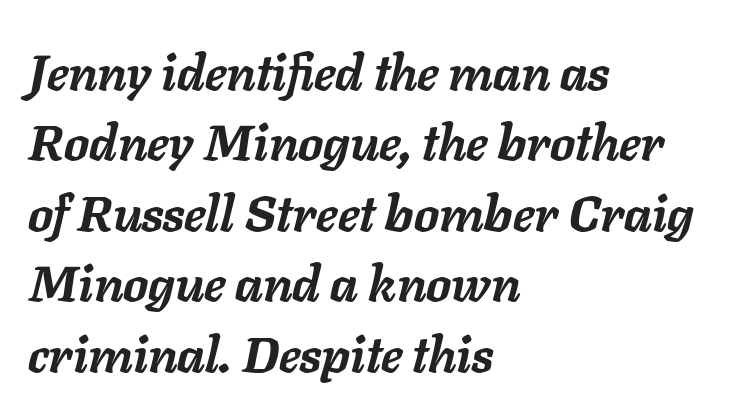
The image shows 50 px semibold type, italic (leaning right); set left-aligned, normal line spacing (1.41x), normal letter spacing, not underlined; low stroke contrast and a medium x-height.
